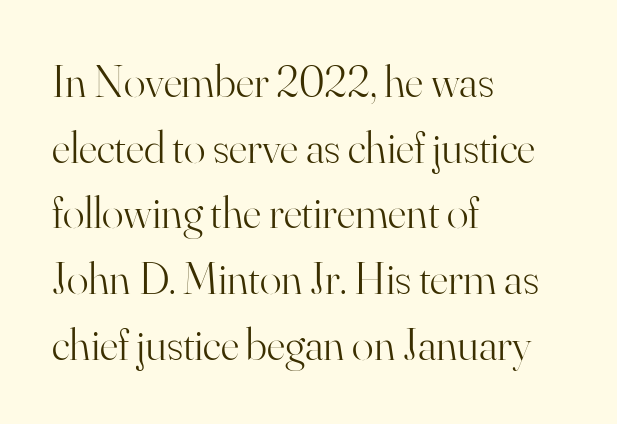
The image shows 45 px light serif type, upright; set left-aligned, normal line spacing (1.46x), normal letter spacing, not underlined; high stroke contrast and a small x-height.
